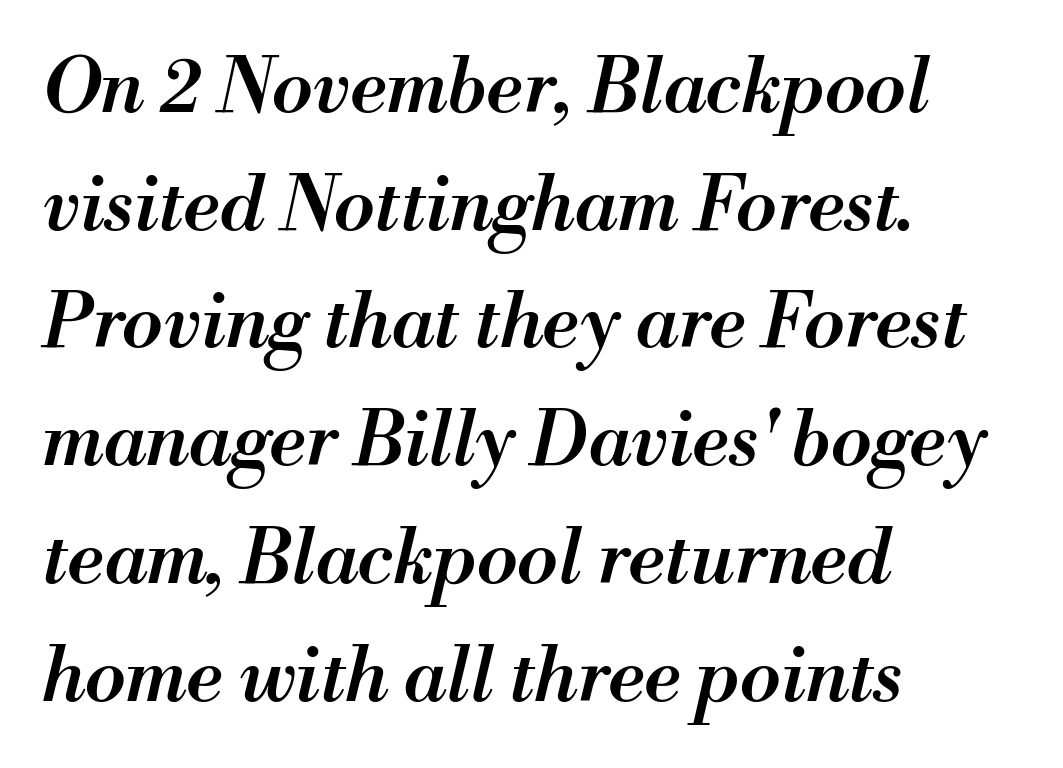
Its strokes are somewhat broadened, the hallmark of semibold type. Regular leading. The face used here is proportionally spaced, like ordinary book or web type. Designer's note — italics engaged.
